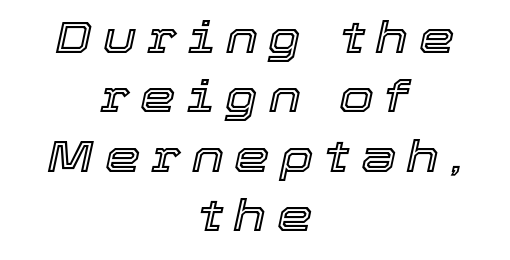
{"italic": "yes", "lean": "right", "slant_degrees": 12, "width": "normal", "x_height": "medium", "monospaced": "no", "underline": "no", "align": "center", "line_spacing": "normal", "line_spacing_ratio": 1.32, "letter_spacing": "wide", "letter_spacing_em": 0.24, "glyph_px": 45}
